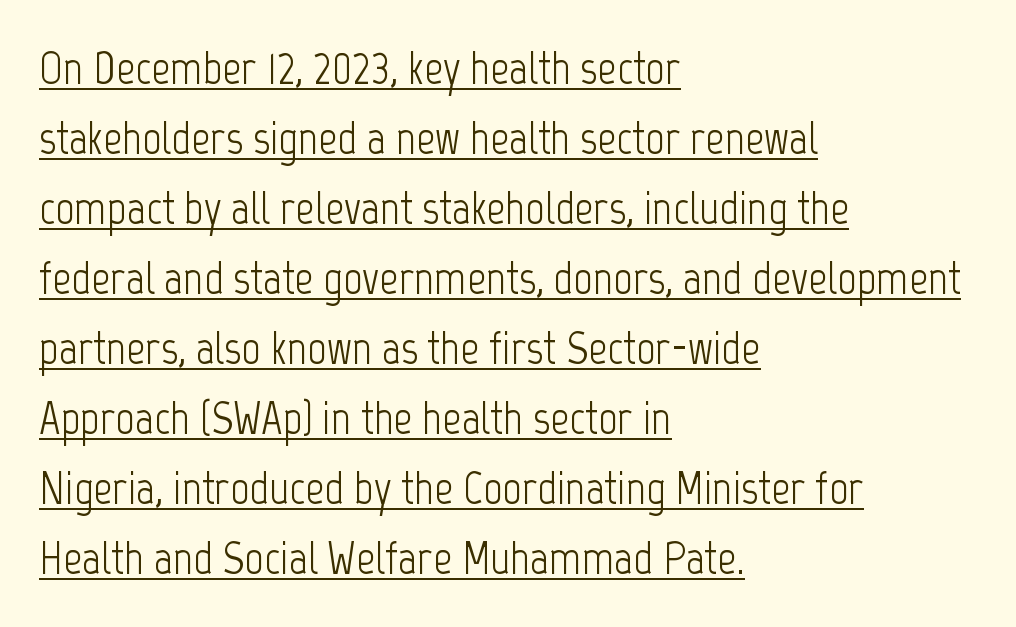
Font category for this specimen: sans-serif. Like a heading marked for emphasis, these lines bear an underscore. Horizontal bands of white between lines are of average thickness. Letters have the restrained weight of plain body copy at most. The face used here is rendered with its standard letterfit. All the whitespace from short lines collects on the right.
